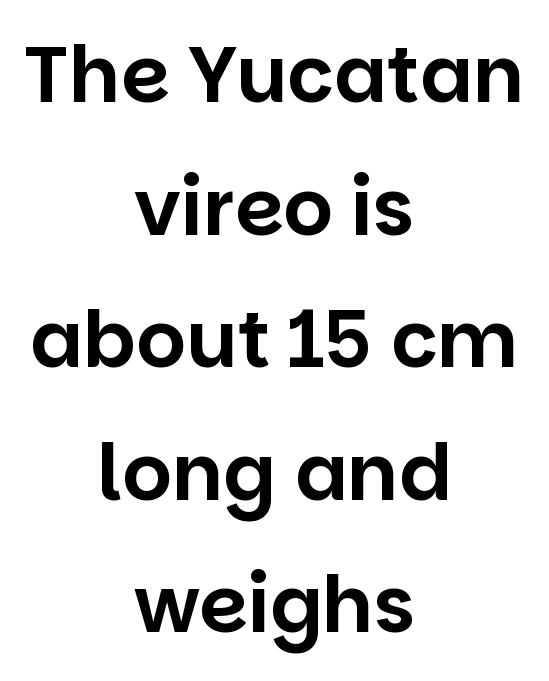
Does the leading feel generous? No, just average. These lines are centered, leaving both edges ragged. Letters rest on an invisible, unmarked baseline. What stands out about the letter spacing? Nothing — it is the standard amount. The designer went with a sans here, leaving each stem footless.
